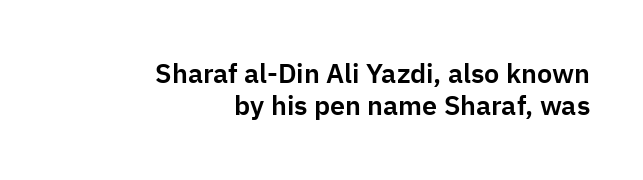
The image shows 27 px text type, upright; set right-aligned, line spacing 1.18x, normal letter spacing, not underlined.
